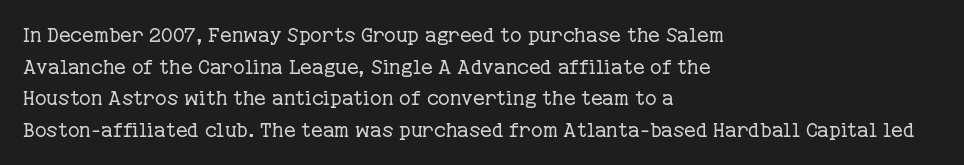
{"italic": "no", "bold": "no", "underline": "no", "align": "left", "line_spacing": "normal", "line_spacing_ratio": 1.58, "letter_spacing": "normal", "letter_spacing_em": 0.0, "glyph_px": 20}
